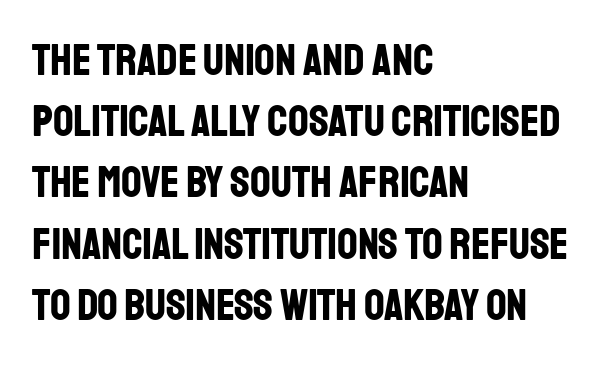
Words appear dense and cohesive because spacing is normal. The vertical gap from one line to the next is medium. Horizontal alignment here is leftward, the default for most running prose. Descenders are the only things crossing below the line. Summary of weight: heavy, a full bold. Serifs: no, the terminals of the letterforms are clean.
